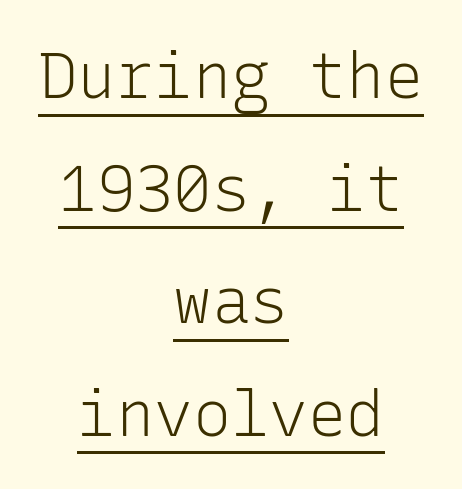
Typeset on center — no edge is straight. Emphasis is given by a line drawn under the lettering. Compared with typical body copy, the letter spacing here is the same. When letters stand straight like this, we call the style roman or upright. The letters march in equal steps, a hallmark of fixed-pitch type.
